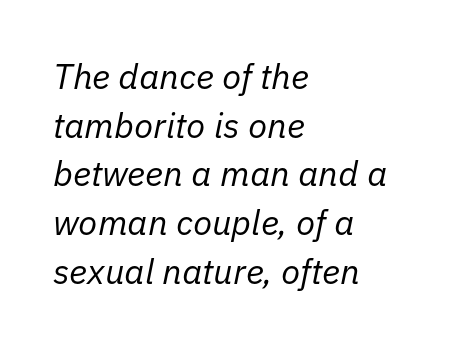
The image shows 35 px regular-weight type, italic (leaning right); set left-aligned, normal line spacing (1.39x), normal letter spacing, not underlined; low stroke contrast and a medium x-height.
